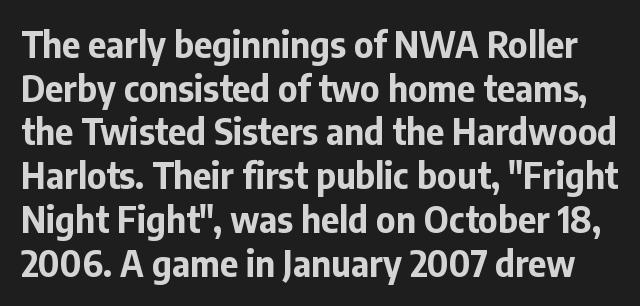
Q: Is the text bold? A: Yes.
Q: Is the text italic (slanted)? A: No, it is upright.
Q: Is the typeface a serif or a sans-serif typeface? A: Sans-serif.
Q: Is the text underlined? A: No.
Q: Is the spacing between letters normal or unusually wide? A: Normal.
Q: Is the spacing between lines tight, normal or loose? A: Normal.
Q: Width (condensed, normal, or wide)? A: Normal.
Q: Stroke contrast? A: Low.
Q: x-height? A: Medium.
Q: Monospaced? A: No.
